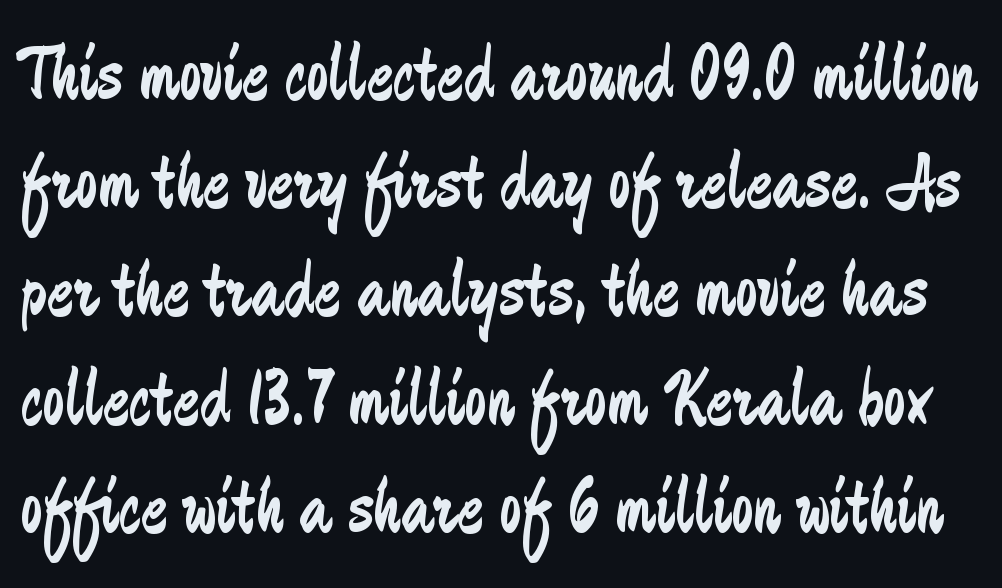
Compared with typical body copy, the letter spacing here is the same. Bare-footed words on every line. Regarding leading, the lines here are spaced in the standard way.
